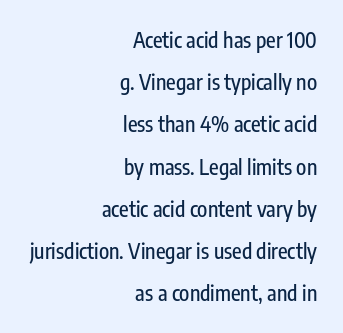
The image shows 21 px text type, upright; set right-aligned, loose line spacing (2.01x), normal letter spacing, not underlined.
